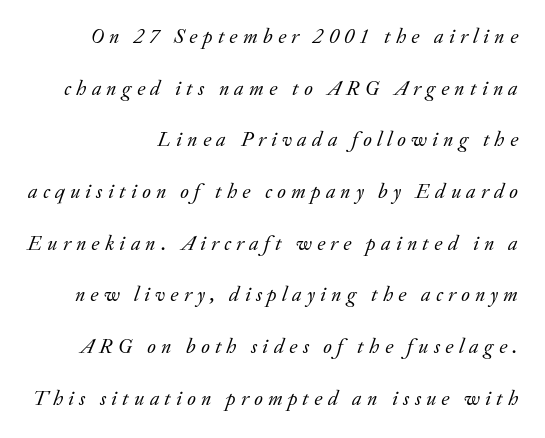
{"italic": "yes", "lean": "right", "slant_degrees": 20, "bold": "no", "underline": "no", "align": "right", "line_spacing": "loose", "line_spacing_ratio": 2.46, "letter_spacing": "wide", "letter_spacing_em": 0.25, "glyph_px": 21}
